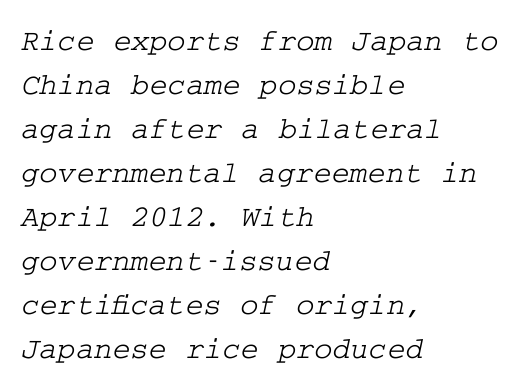
The image shows 31 px wide serif type; set left-aligned, normal line spacing (1.42x), normal letter spacing, not underlined; low stroke contrast and a medium x-height.
